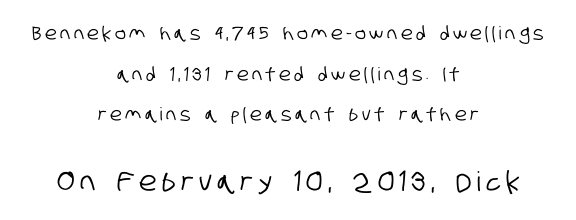
Someone cranked the tracking dial way up on this one. Leading is clearly above the norm, producing a sparse column. Bigger letters appear in the bottom chunk; the top chunk is reduced. One-word summary of the alignment: center. The passage shown is not underscored anywhere.
